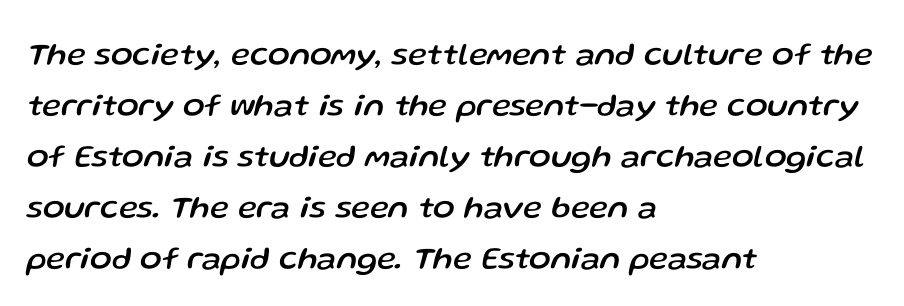
{"italic": "yes", "lean": "right", "slant_degrees": 13, "width": "normal", "stroke_contrast": "low", "x_height": "medium", "monospaced": "no", "underline": "no", "align": "left", "line_spacing": "normal", "line_spacing_ratio": 1.59, "letter_spacing": "normal", "letter_spacing_em": 0.0, "glyph_px": 32}
